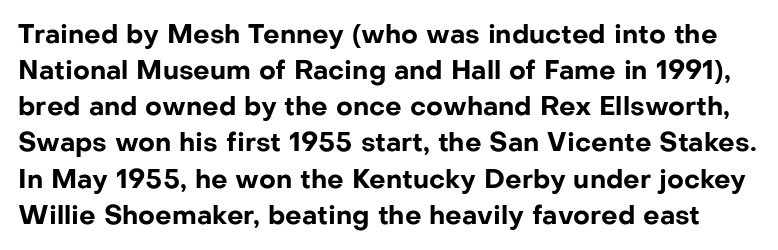
Notice how the stems are strictly vertical — no italics here. Each row of text sits above clean, open space. The passage shown has conventional tracking throughout. Notice how thick the strokes are: this is what a full bold looks like. The passage shown stacks its lines at a standard gap.
